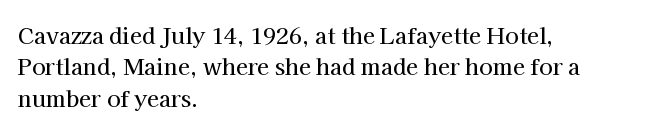
{"italic": "no", "underline": "no", "align": "left", "line_spacing": "normal", "line_spacing_ratio": 1.43, "letter_spacing": "normal", "letter_spacing_em": 0.0, "glyph_px": 22}
